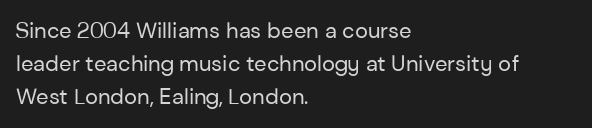
Tall strokes in this sample are plumb rather than angled. Weight: regular or lighter. Tracking value appears to be zero — textbook default spacing. The passage shown stacks its lines at a standard gap. The lines in this sample share a left origin and differ only in where they stop. Anything drawn beneath the words? Only blank space.
